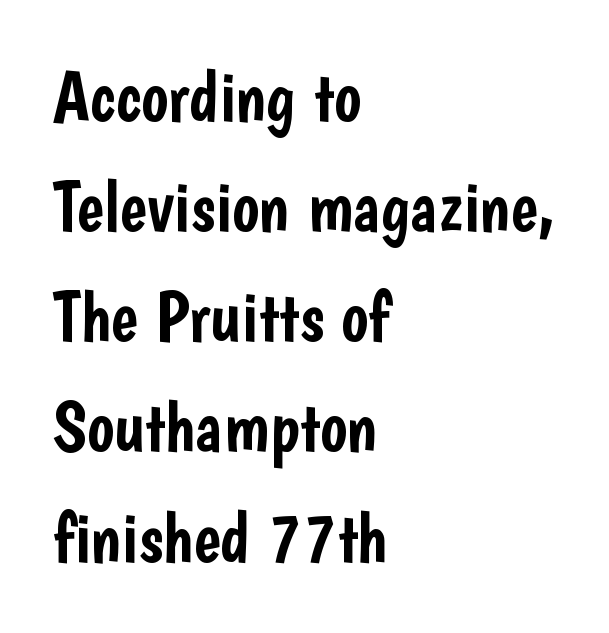
{"serif": "no", "italic": "no", "width": "condensed", "stroke_contrast": "low", "x_height": "medium", "monospaced": "no", "underline": "no", "align": "left", "line_spacing": "normal", "line_spacing_ratio": 1.53, "letter_spacing": "normal", "letter_spacing_em": 0.0, "glyph_px": 72}
